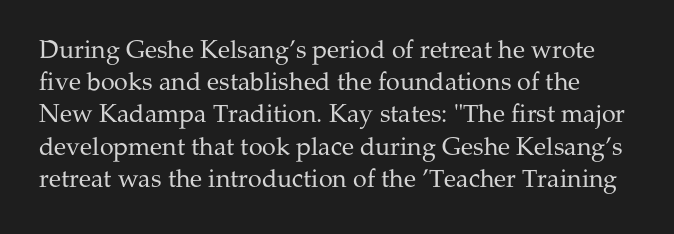
{"italic": "no", "bold": "no", "underline": "no", "line_spacing": "normal", "line_spacing_ratio": 1.29, "letter_spacing": "normal", "letter_spacing_em": 0.0, "glyph_px": 25}
